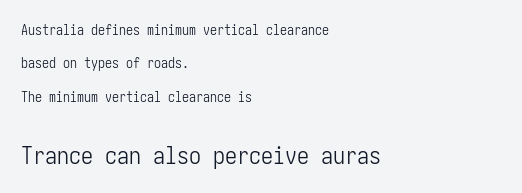
Q: Is the text bold? A: No.
Q: Is the text italic (slanted)? A: No, it is upright.
Q: Is the text underlined? A: No.
Q: How is the paragraph aligned? A: Left-aligned.
Q: Is the spacing between letters normal or unusually wide? A: Normal.
Q: Is the spacing between lines tight, normal or loose? A: Loose.
Q: Which block of text is set in a larger size, the first (top) or the second (bottom)? A: The second (bottom) one.
